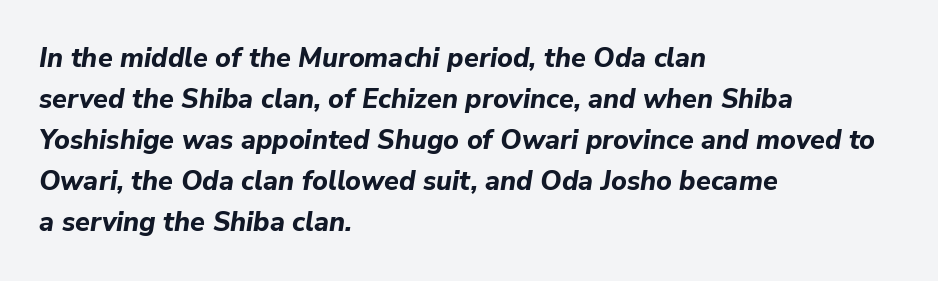
The image shows 27 px bold type, italic (leaning right); set left-aligned, normal line spacing (1.52x), normal letter spacing, not underlined.
